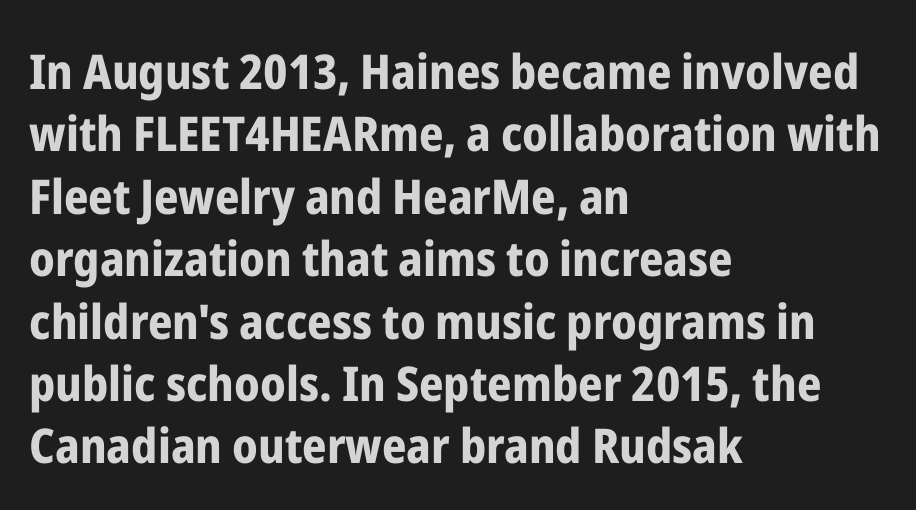
{"serif": "no", "italic": "no", "bold": "yes", "weight": "bold", "width": "condensed", "stroke_contrast": "low", "x_height": "medium", "monospaced": "no", "underline": "no", "align": "left", "line_spacing": "normal", "line_spacing_ratio": 1.3, "letter_spacing": "normal", "letter_spacing_em": 0.0, "glyph_px": 48}
